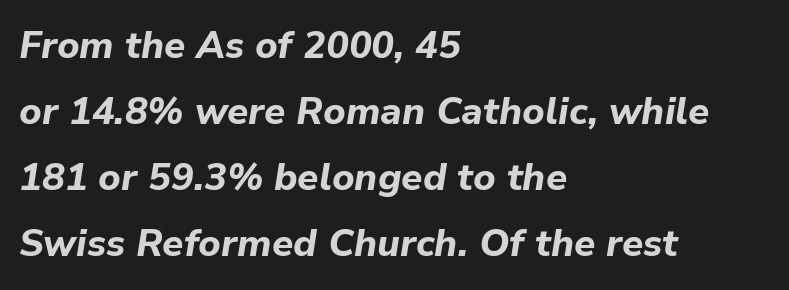
The image shows 38 px bold type, italic (leaning right); set left-aligned, line spacing 1.74x, normal letter spacing, not underlined; low stroke contrast and a medium x-height.
